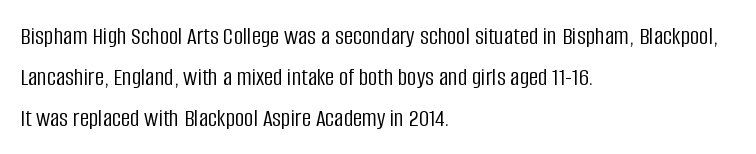
The gap between lines stays unmarked. No extra tracking has been applied to these lines. Does the leading feel generous? No, just average. Short and long lines alike share a common starting point at left.
